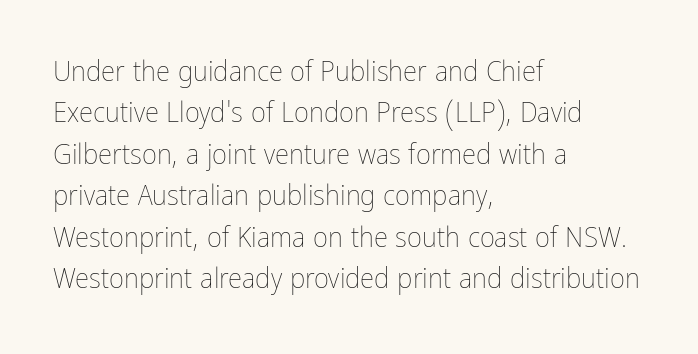
Q: Is the text bold? A: No.
Q: Is the text italic (slanted)? A: No, it is upright.
Q: Is the text underlined? A: No.
Q: How is the paragraph aligned? A: Left-aligned.
Q: Is the spacing between letters normal or unusually wide? A: Normal.
Q: Is the spacing between lines tight, normal or loose? A: Normal.
Q: Width (condensed, normal, or wide)? A: Condensed.
Q: Stroke contrast? A: Low.
Q: x-height? A: Medium.
Q: Monospaced? A: No.
